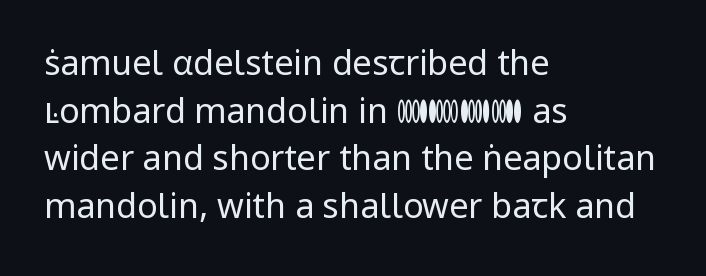
{"serif": "no", "italic": "no", "bold": "no", "weight": "regular", "width": "normal", "stroke_contrast": "low", "x_height": "medium", "monospaced": "no", "underline": "no", "align": "left", "line_spacing": "normal", "line_spacing_ratio": 1.4, "letter_spacing": "normal", "letter_spacing_em": 0.0, "glyph_px": 34}
